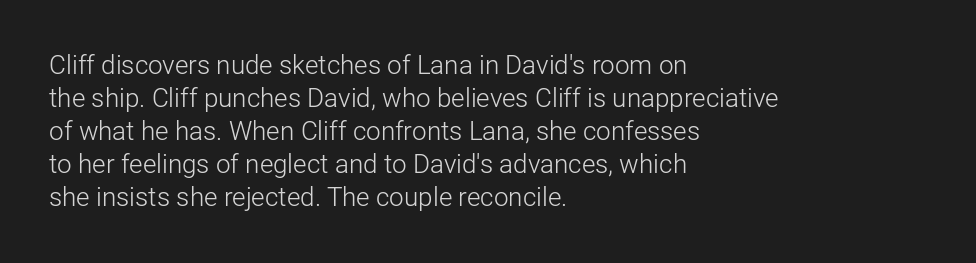
The image shows 26 px text type, upright; set left-aligned, normal line spacing (1.27x), normal letter spacing, not underlined.
